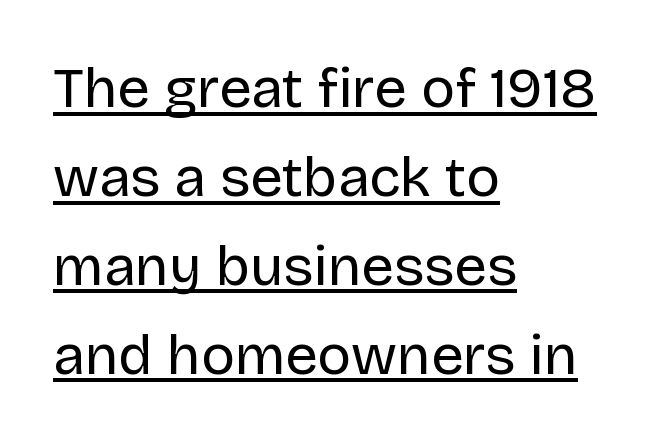
The image shows 57 px regular-weight sans-serif type, upright; set left-aligned, normal line spacing (1.56x), normal letter spacing, underlined; low stroke contrast and a large x-height.
